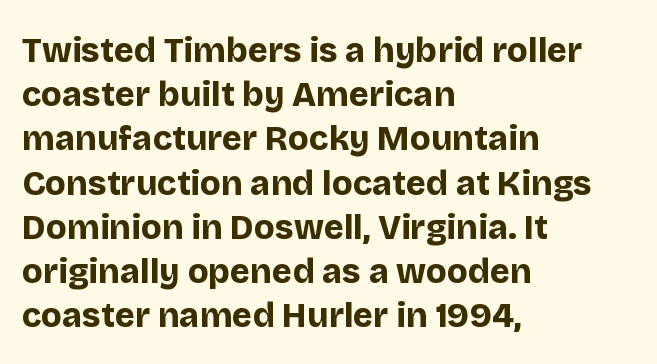
{"serif": "no", "italic": "no", "bold": "yes", "weight": "bold", "width": "normal", "stroke_contrast": "low", "x_height": "large", "monospaced": "no", "underline": "no", "align": "left", "line_spacing": "normal", "line_spacing_ratio": 1.3, "letter_spacing": "normal", "letter_spacing_em": 0.0, "glyph_px": 34}
